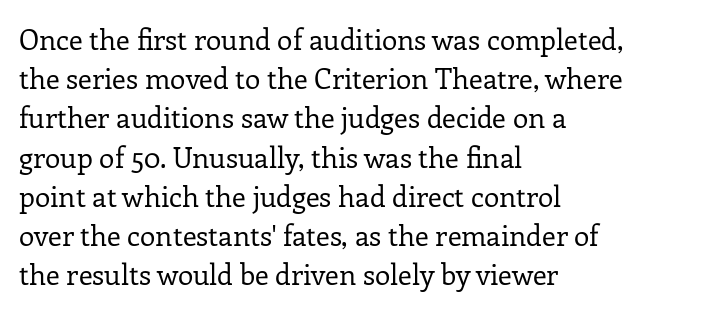
The image shows 28 px regular-weight serif type, upright; set left-aligned, normal line spacing (1.4x), normal letter spacing, not underlined; low stroke contrast and a medium x-height.
